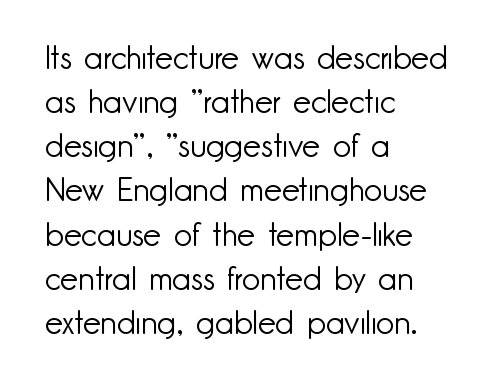
Between one letter and the next there's only the usual sliver of space. The letters look calm and open, with moderate or lighter stems. I'd call this a sans setting — the letters go barefoot. Vertically, the passage feels balanced, rows spaced as you'd expect.
